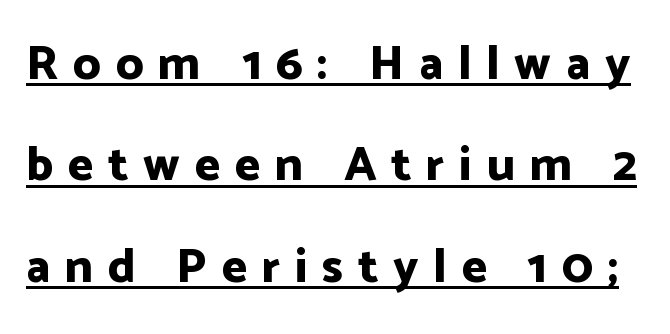
The image shows 48 px bold sans-serif type, upright; set loose line spacing (2.11x), unusually wide letter spacing (+0.31 em), underlined; low stroke contrast and a medium x-height.
